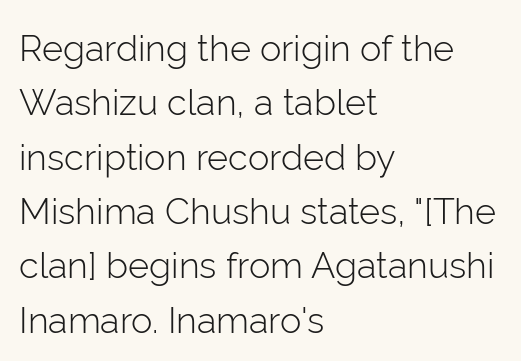
The space beneath each line is pristine and unruled. Interline gaps are of average width in this sample. The letters stand upright; this is a roman face. The passage is arranged the way most books set body copy — flush left.
